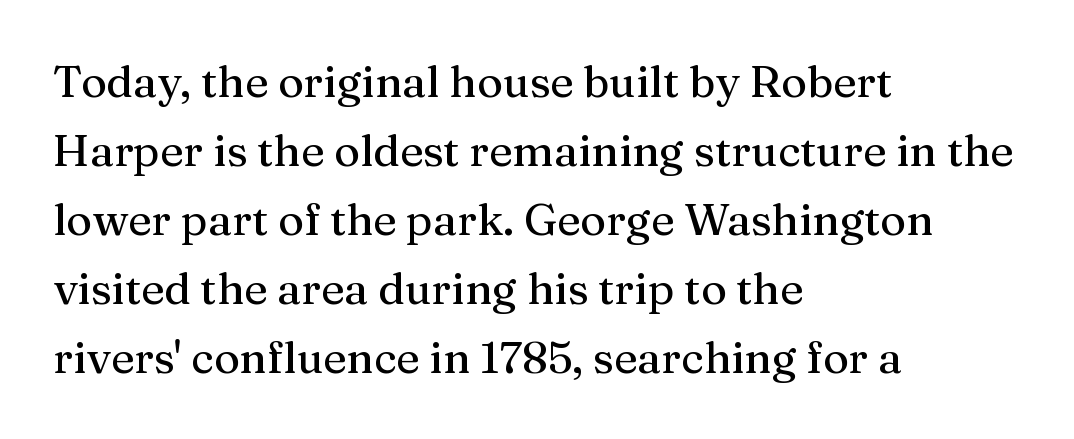
Q: Is the text italic (slanted)? A: No, it is upright.
Q: Is the typeface a serif or a sans-serif typeface? A: Serif.
Q: Is the text underlined? A: No.
Q: How is the paragraph aligned? A: Left-aligned.
Q: Is the spacing between letters normal or unusually wide? A: Normal.
Q: Is the spacing between lines tight, normal or loose? A: Normal.
Q: Width (condensed, normal, or wide)? A: Normal.
Q: Stroke contrast? A: Medium.
Q: x-height? A: Medium.
Q: Monospaced? A: No.
